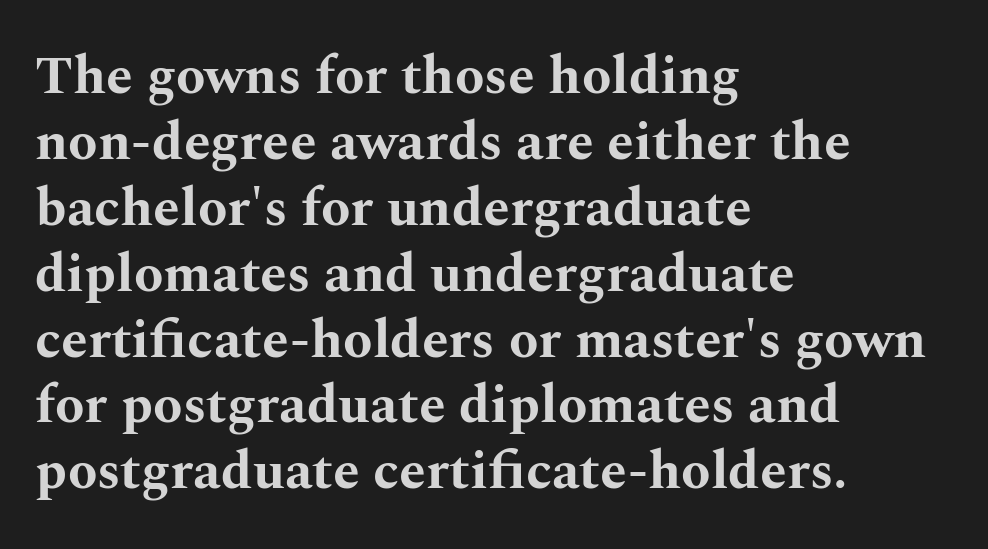
The passage shown is typed in a proportional face where columns would drift. Weight check: bold — yes, fully. Caption: multi-line text, flush left, ragged right. The face used here is rendered with its standard letterfit.
